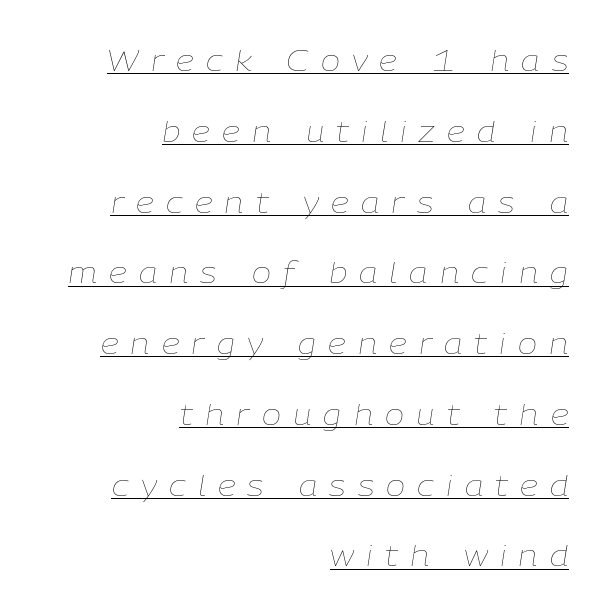
The image shows 29 px thin type, italic (leaning right); set right-aligned, loose line spacing (2.44x), unusually wide letter spacing (+0.42 em), underlined; low stroke contrast and a medium x-height.
